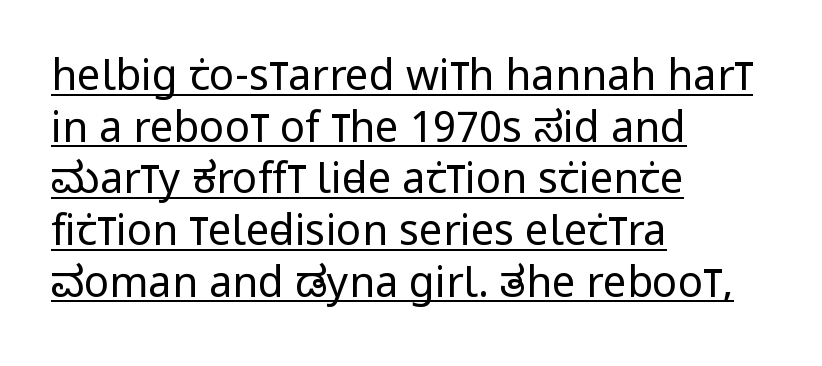
The image shows 42 px regular-weight, condensed sans-serif type, upright; set left-aligned, line spacing 1.23x, normal letter spacing, underlined; low stroke contrast and a large x-height.
